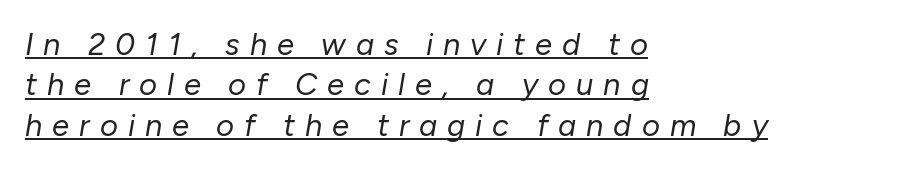
The image shows 31 px regular-weight type, italic (leaning right); set left-aligned, normal line spacing (1.3x), unusually wide letter spacing (+0.32 em), underlined; low stroke contrast and a medium x-height.
